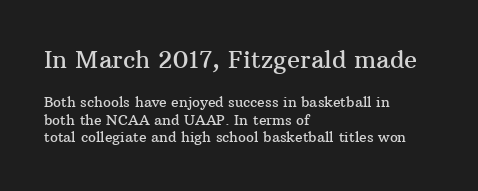
{"italic": "no", "underline": "no", "align": "left", "line_spacing": "normal", "line_spacing_ratio": 1.25, "letter_spacing": "normal", "letter_spacing_em": 0.0, "larger_block": "first", "size_ratio": 1.71, "glyph_px": 24}
